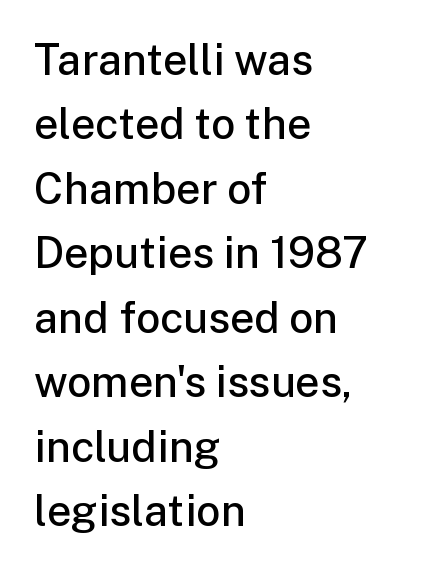
Q: Is the text bold? A: Semi-bold.
Q: Is the text italic (slanted)? A: No, it is upright.
Q: Is the typeface a serif or a sans-serif typeface? A: Sans-serif.
Q: Is the text underlined? A: No.
Q: How is the paragraph aligned? A: Left-aligned.
Q: Is the spacing between letters normal or unusually wide? A: Normal.
Q: Is the spacing between lines tight, normal or loose? A: Normal.
Q: Width (condensed, normal, or wide)? A: Normal.
Q: Stroke contrast? A: Low.
Q: x-height? A: Medium.
Q: Monospaced? A: No.
